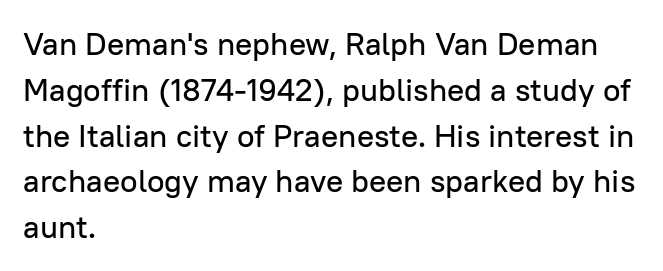
Q: Is the text italic (slanted)? A: No, it is upright.
Q: Is the typeface a serif or a sans-serif typeface? A: Sans-serif.
Q: Is the text underlined? A: No.
Q: How is the paragraph aligned? A: Left-aligned.
Q: Is the spacing between letters normal or unusually wide? A: Normal.
Q: Is the spacing between lines tight, normal or loose? A: Normal.
Q: Width (condensed, normal, or wide)? A: Normal.
Q: Stroke contrast? A: Low.
Q: x-height? A: Medium.
Q: Monospaced? A: No.
